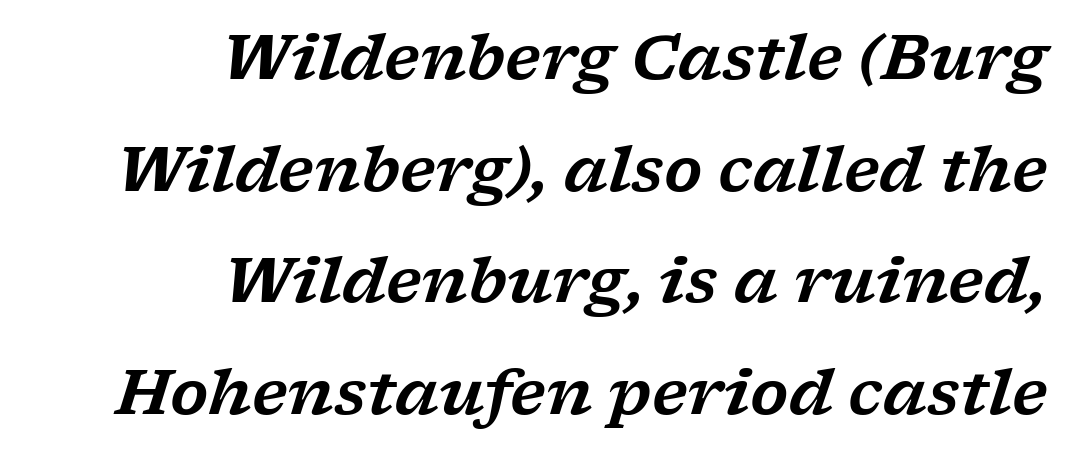
Q: Is the text italic (slanted)? A: Yes, it leans right by about 17 degrees.
Q: Is the typeface a serif or a sans-serif typeface? A: Serif.
Q: Is the text underlined? A: No.
Q: How is the paragraph aligned? A: Right-aligned.
Q: Is the spacing between letters normal or unusually wide? A: Normal.
Q: Width (condensed, normal, or wide)? A: Wide.
Q: Stroke contrast? A: Low.
Q: x-height? A: Medium.
Q: Monospaced? A: No.
